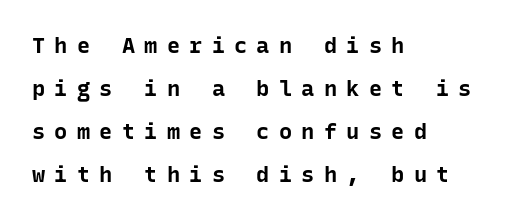
You could fit nearly another row in the gap between these rows. One-word summary of the alignment: left. Has an underline been added? It has not. Vertical strokes here are truly vertical. Thick stems and heavy bowls — unmistakably bold. In terms of letterspacing, this is a distinctly airy, spread setting.
